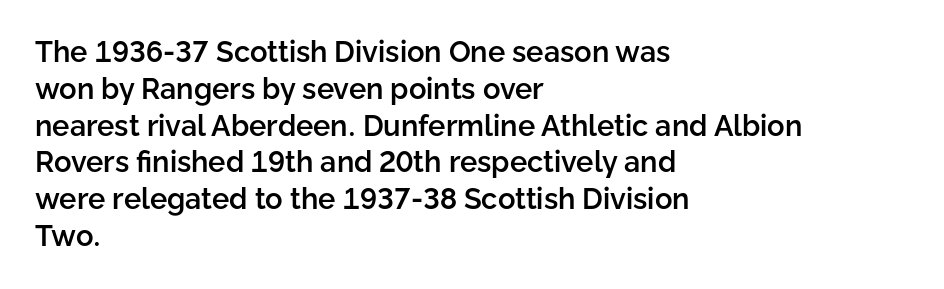
{"serif": "no", "italic": "no", "bold": "semi", "weight": "semibold", "width": "normal", "stroke_contrast": "low", "x_height": "medium", "monospaced": "no", "underline": "no", "align": "left", "line_spacing": "normal", "line_spacing_ratio": 1.27, "letter_spacing": "normal", "letter_spacing_em": 0.0, "glyph_px": 29}
